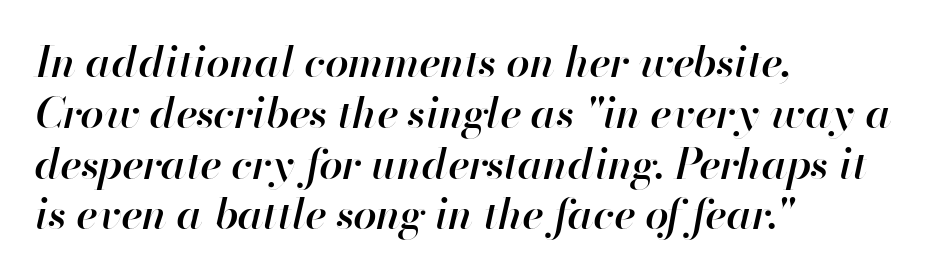
Q: Is the text bold? A: Semi-bold.
Q: Is the text italic (slanted)? A: Yes, it leans right by about 13 degrees.
Q: Is the text underlined? A: No.
Q: How is the paragraph aligned? A: Left-aligned.
Q: Is the spacing between letters normal or unusually wide? A: Normal.
Q: Width (condensed, normal, or wide)? A: Normal.
Q: Stroke contrast? A: High.
Q: x-height? A: Small.
Q: Monospaced? A: No.
